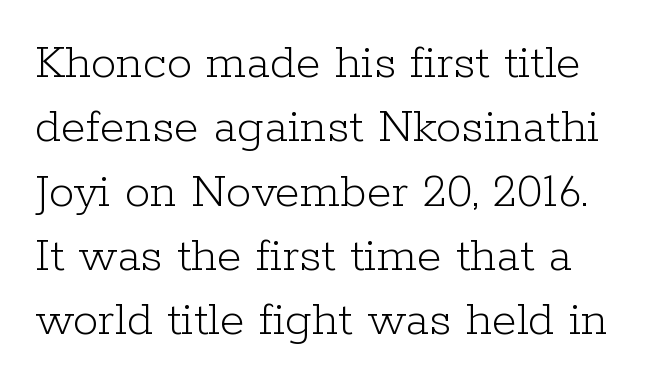
A typesetter would call this leading conventional body-copy spacing. These lines keep a tight, regular rhythm from letter to letter. Notice how the stems are strictly vertical — no italics here. The characters are drawn with everyday or finer stroke widths. In terms of letterform style, serifs are clearly present.
